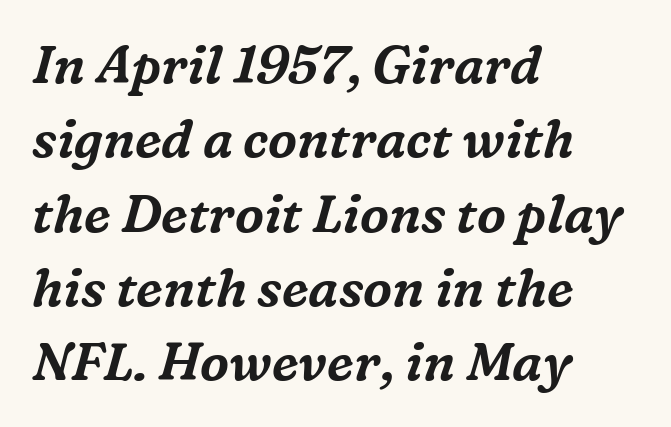
The passage shown is typeset with a serif family. The rendering uses a moderate line-height, typical for paragraphs. The rendering anchors every line to the left-hand side. The space directly below the letters is spotless. A typesetter would call this proportional, since set widths differ per character. Default kerning and tracking; the words read as compact shapes.
